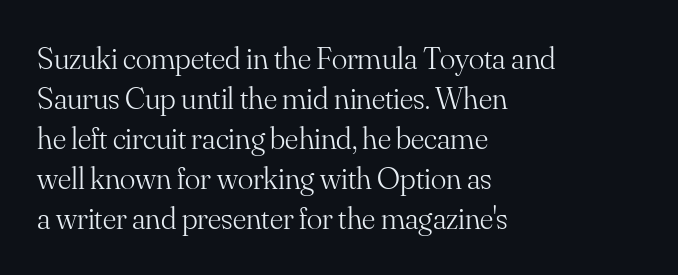
{"serif": "yes", "italic": "no", "bold": "no", "weight": "light", "width": "normal", "stroke_contrast": "medium", "x_height": "small", "monospaced": "no", "underline": "no", "align": "left", "line_spacing": "normal", "line_spacing_ratio": 1.25, "letter_spacing": "normal", "letter_spacing_em": 0.0, "glyph_px": 32}
